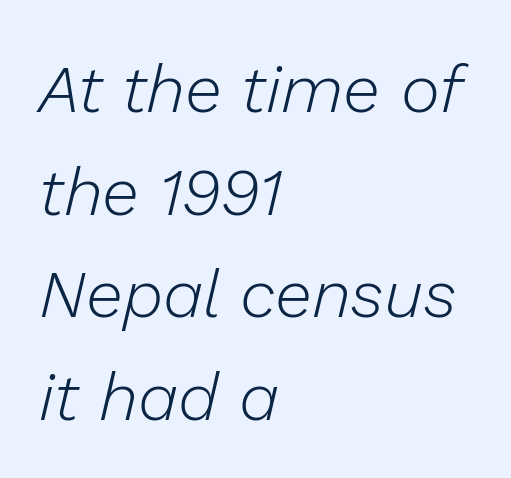
Q: Is the text bold? A: No.
Q: Is the text italic (slanted)? A: Yes, it leans right by about 13 degrees.
Q: Is the text underlined? A: No.
Q: How is the paragraph aligned? A: Left-aligned.
Q: Is the spacing between letters normal or unusually wide? A: Normal.
Q: Is the spacing between lines tight, normal or loose? A: Normal.
Q: Width (condensed, normal, or wide)? A: Normal.
Q: Stroke contrast? A: Low.
Q: x-height? A: Medium.
Q: Monospaced? A: No.
